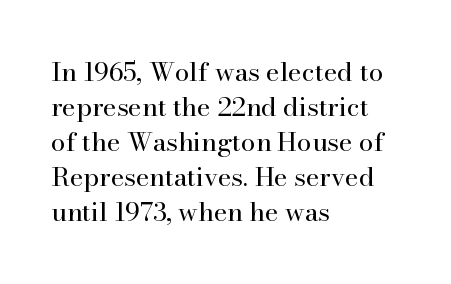
Q: Is the text bold? A: No.
Q: Is the text italic (slanted)? A: No, it is upright.
Q: Is the text underlined? A: No.
Q: How is the paragraph aligned? A: Left-aligned.
Q: Is the spacing between letters normal or unusually wide? A: Normal.
Q: Is the spacing between lines tight, normal or loose? A: Normal.
